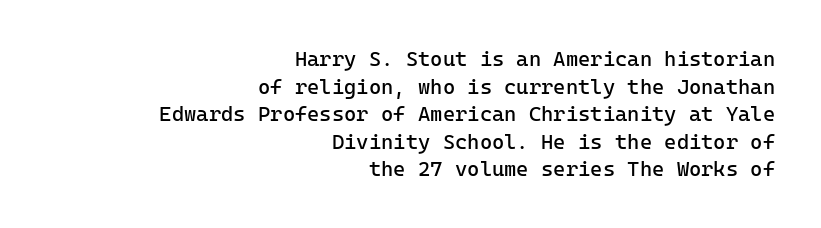
{"italic": "no", "bold": "no", "underline": "no", "align": "right", "line_spacing": "normal", "line_spacing_ratio": 1.31, "letter_spacing": "normal", "letter_spacing_em": 0.0, "glyph_px": 21}
